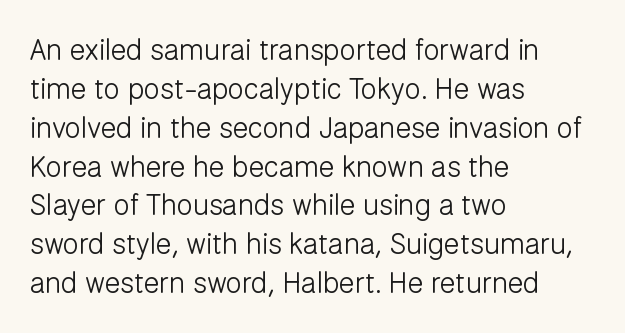
Q: Is the text bold? A: No.
Q: Is the text italic (slanted)? A: No, it is upright.
Q: Is the typeface a serif or a sans-serif typeface? A: Sans-serif.
Q: Is the text underlined? A: No.
Q: How is the paragraph aligned? A: Left-aligned.
Q: Is the spacing between letters normal or unusually wide? A: Normal.
Q: Is the spacing between lines tight, normal or loose? A: Normal.
Q: Width (condensed, normal, or wide)? A: Normal.
Q: Stroke contrast? A: Low.
Q: x-height? A: Medium.
Q: Monospaced? A: No.
